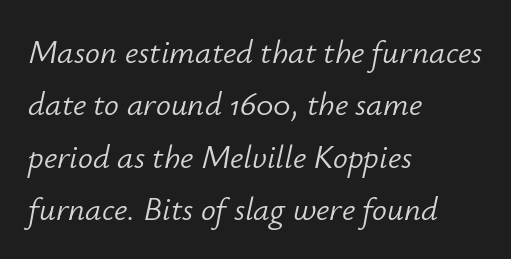
Q: Is the text bold? A: No.
Q: Is the text italic (slanted)? A: Yes, it leans right by about 12 degrees.
Q: Is the text underlined? A: No.
Q: How is the paragraph aligned? A: Left-aligned.
Q: Is the spacing between letters normal or unusually wide? A: Normal.
Q: Is the spacing between lines tight, normal or loose? A: Normal.
Q: Width (condensed, normal, or wide)? A: Normal.
Q: Stroke contrast? A: Low.
Q: x-height? A: Small.
Q: Monospaced? A: No.
